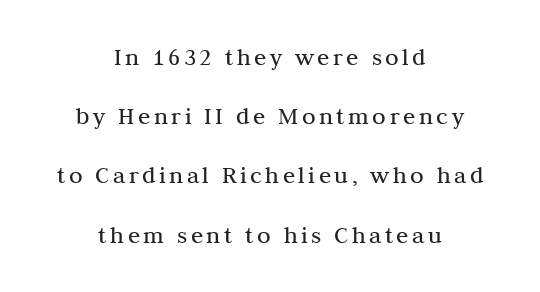
The image shows 25 px text type, upright; set centered, loose line spacing (2.37x), not underlined.
